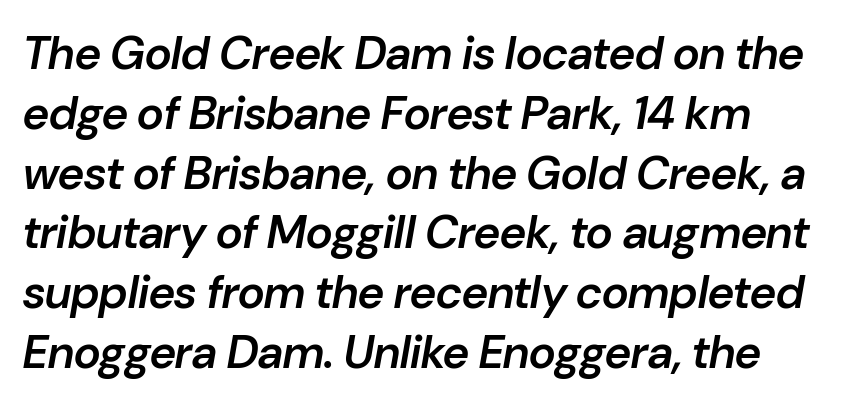
Q: Is the text bold? A: Semi-bold.
Q: Is the text italic (slanted)? A: Yes, it leans right by about 10 degrees.
Q: Is the text underlined? A: No.
Q: Is the spacing between letters normal or unusually wide? A: Normal.
Q: Is the spacing between lines tight, normal or loose? A: Normal.
Q: Width (condensed, normal, or wide)? A: Normal.
Q: Stroke contrast? A: Low.
Q: x-height? A: Medium.
Q: Monospaced? A: No.
